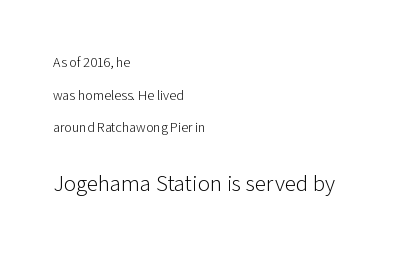
The image shows 23 px text type, upright; set left-aligned, loose line spacing (2.33x), normal letter spacing, not underlined; the second (bottom) block is 1.64x larger.
